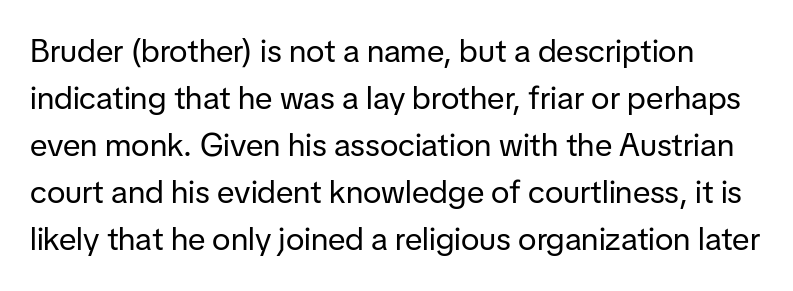
What's the leading like? Ordinary, nothing unusual. Varying glyph widths throughout — classic text-font behaviour. A bare baseline throughout the passage. Is this a sans? Yes — the strokes have no serifs. Letter spacing: default.
